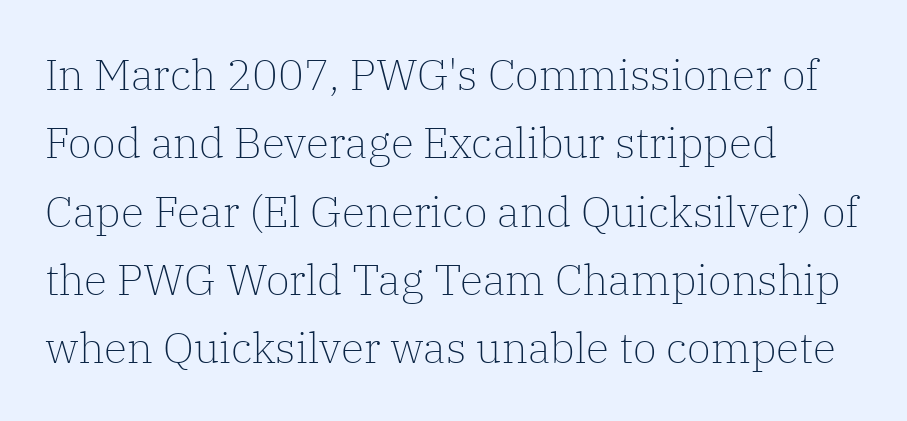
{"serif": "yes", "italic": "no", "bold": "no", "weight": "light", "width": "normal", "stroke_contrast": "low", "x_height": "medium", "monospaced": "no", "underline": "no", "align": "left", "line_spacing": "normal", "line_spacing_ratio": 1.59, "letter_spacing": "normal", "letter_spacing_em": 0.0, "glyph_px": 43}
